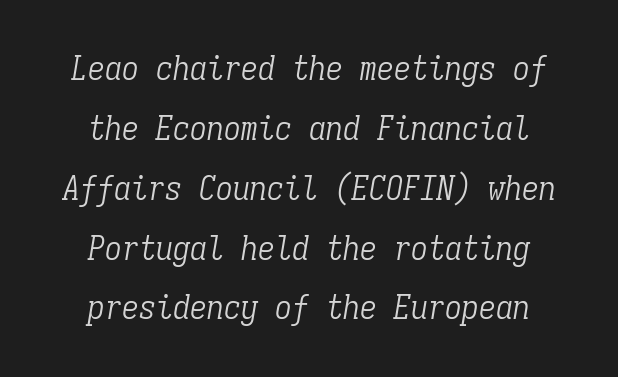
The paragraph has two soft edges and a firm central axis. A serif font was chosen for this passage. Unbolded letterforms with no extra heft. Bare-footed words on every line.
